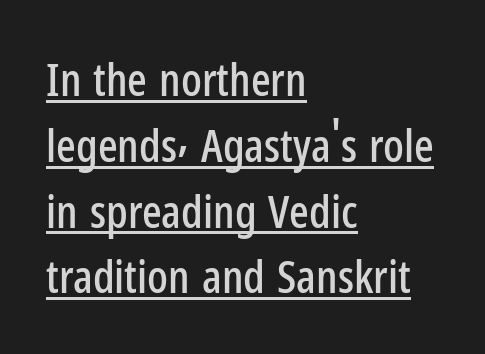
Q: Is the text italic (slanted)? A: No, it is upright.
Q: Is the typeface a serif or a sans-serif typeface? A: Sans-serif.
Q: Is the text underlined? A: Yes.
Q: How is the paragraph aligned? A: Left-aligned.
Q: Is the spacing between letters normal or unusually wide? A: Normal.
Q: Is the spacing between lines tight, normal or loose? A: Normal.
Q: Width (condensed, normal, or wide)? A: Condensed.
Q: Stroke contrast? A: Low.
Q: x-height? A: Medium.
Q: Monospaced? A: No.
